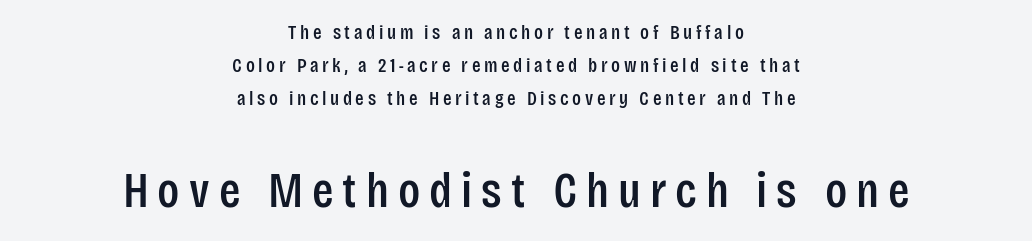
{"serif": "no", "italic": "no", "width": "condensed", "stroke_contrast": "low", "x_height": "large", "monospaced": "no", "underline": "no", "align": "center", "line_spacing": "normal", "line_spacing_ratio": 1.66, "larger_block": "second", "size_ratio": 2.5, "glyph_px": 50}
